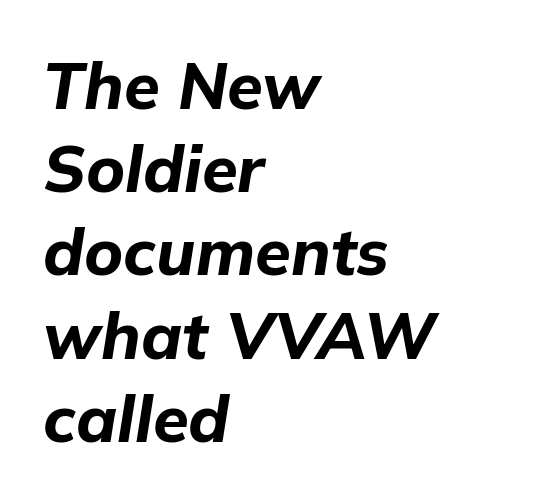
{"italic": "yes", "lean": "right", "slant_degrees": 9, "bold": "yes", "weight": "bold", "width": "normal", "stroke_contrast": "low", "x_height": "medium", "monospaced": "no", "underline": "no", "align": "left", "line_spacing": "normal", "line_spacing_ratio": 1.28, "letter_spacing": "normal", "letter_spacing_em": 0.0, "glyph_px": 65}
